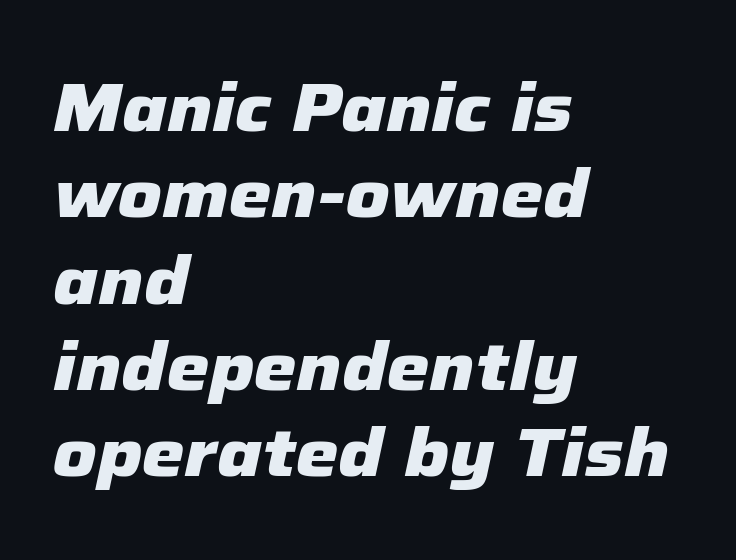
{"italic": "yes", "lean": "right", "slant_degrees": 12, "bold": "yes", "weight": "heavy", "width": "normal", "stroke_contrast": "low", "x_height": "medium", "monospaced": "no", "underline": "no", "align": "left", "line_spacing": "normal", "line_spacing_ratio": 1.27, "letter_spacing": "normal", "letter_spacing_em": 0.0, "glyph_px": 68}
